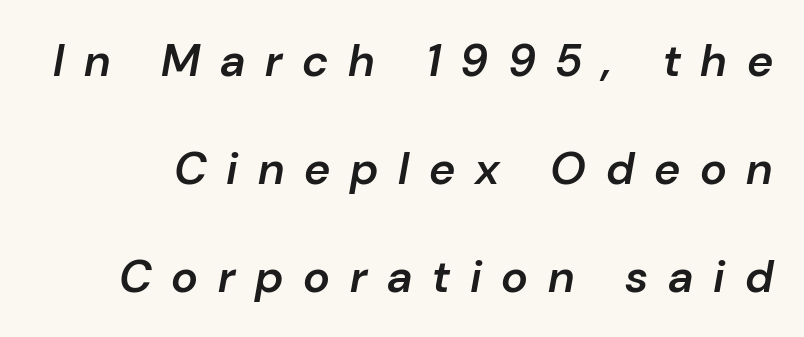
The image shows 45 px semibold type, italic (leaning right); set loose line spacing (2.4x), unusually wide letter spacing (+0.44 em), not underlined; low stroke contrast and a medium x-height.
